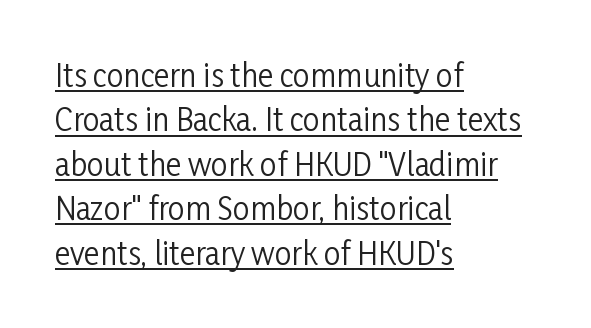
The image shows 30 px regular-weight, condensed sans-serif type, upright; set left-aligned, normal line spacing (1.48x), normal letter spacing, underlined; low stroke contrast and a medium x-height.
